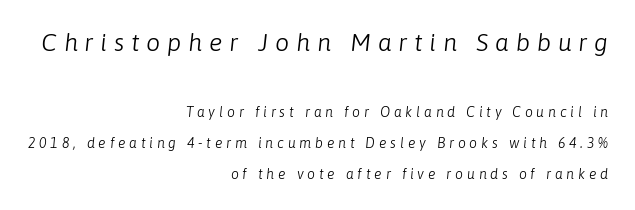
The image shows 25 px text type, italic (leaning right); set right-aligned, loose line spacing (2.23x), unusually wide letter spacing (+0.27 em), not underlined; the first (top) block is 1.79x larger.
